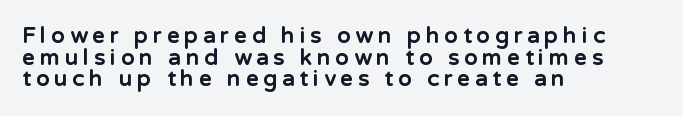
{"italic": "no", "bold": "yes", "underline": "no", "align": "left", "line_spacing": "tight", "line_spacing_ratio": 0.98, "letter_spacing": "wide", "letter_spacing_em": 0.23, "glyph_px": 22}
